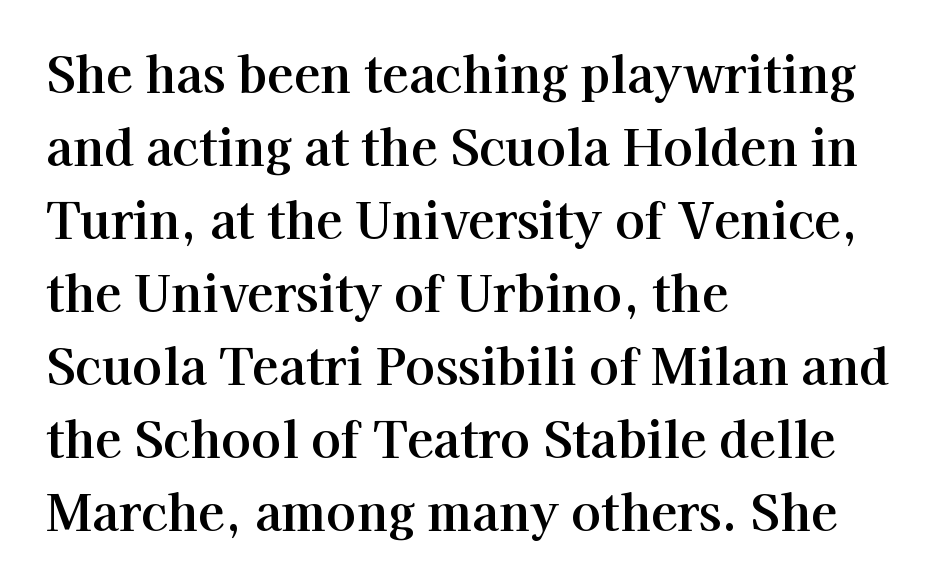
Q: Is the text italic (slanted)? A: No, it is upright.
Q: Is the typeface a serif or a sans-serif typeface? A: Serif.
Q: Is the text underlined? A: No.
Q: How is the paragraph aligned? A: Left-aligned.
Q: Is the spacing between letters normal or unusually wide? A: Normal.
Q: Is the spacing between lines tight, normal or loose? A: Normal.
Q: Width (condensed, normal, or wide)? A: Normal.
Q: Stroke contrast? A: High.
Q: x-height? A: Medium.
Q: Monospaced? A: No.
